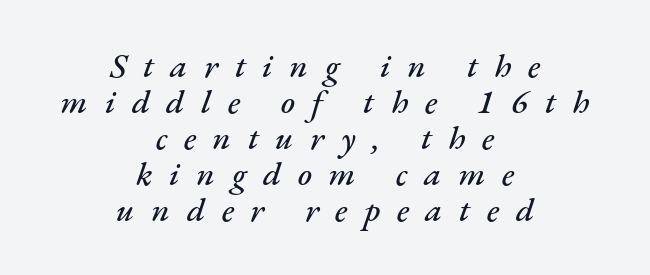
The image shows 34 px text type, italic (leaning right); set centered, tight line spacing (1.06x), unusually wide letter spacing (+0.49 em), not underlined; medium stroke contrast and a small x-height.
